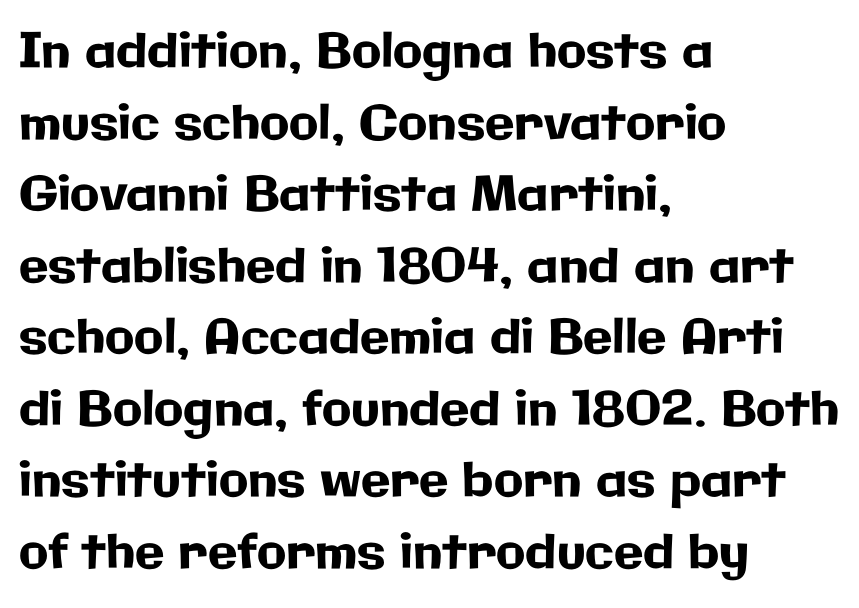
Q: Is the text italic (slanted)? A: No, it is upright.
Q: Is the typeface a serif or a sans-serif typeface? A: Sans-serif.
Q: Is the text underlined? A: No.
Q: How is the paragraph aligned? A: Left-aligned.
Q: Is the spacing between letters normal or unusually wide? A: Normal.
Q: Is the spacing between lines tight, normal or loose? A: Normal.
Q: Width (condensed, normal, or wide)? A: Normal.
Q: Stroke contrast? A: Low.
Q: x-height? A: Medium.
Q: Monospaced? A: No.
